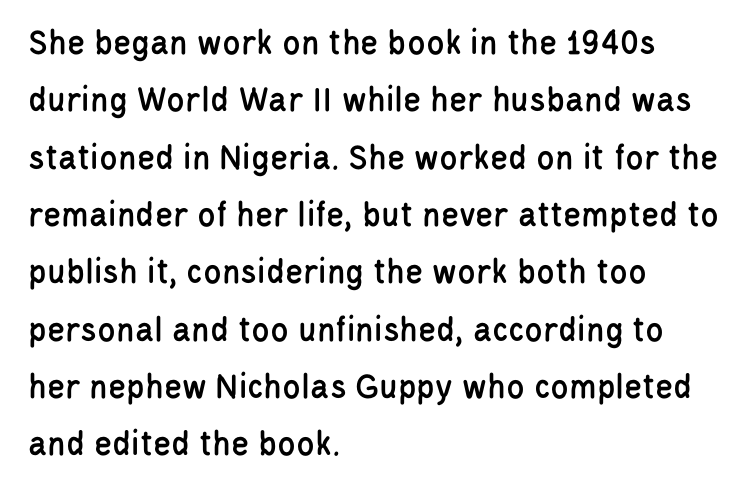
{"serif": "no", "italic": "no", "width": "condensed", "stroke_contrast": "low", "x_height": "large", "monospaced": "no", "underline": "no", "align": "left", "line_spacing": "normal", "line_spacing_ratio": 1.55, "letter_spacing": "normal", "letter_spacing_em": 0.0, "glyph_px": 37}
